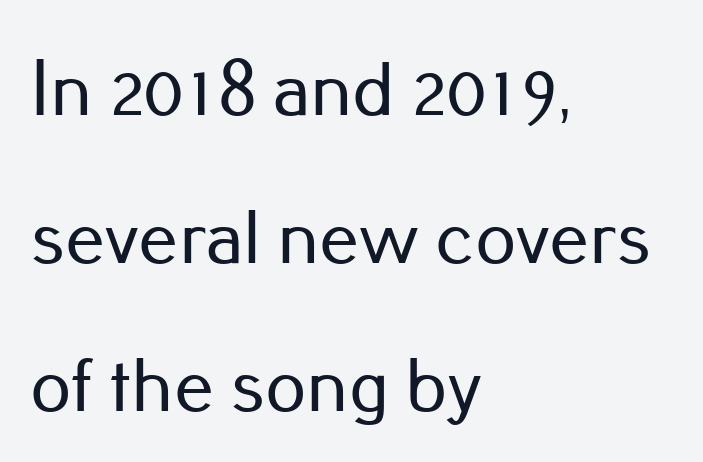
The line texture is even and compact thanks to regular tracking. A sans-serif font was chosen for this passage. Each letter keeps its own natural width here, so spacing adapts to shape. Underline: absent. Reading down the block, your eye returns to a fixed left position each line. Is there any slant? The stems are plumb.
